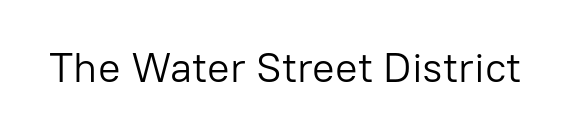
The image shows 42 px light sans-serif type, upright; set normal letter spacing, not underlined; low stroke contrast and a medium x-height.
